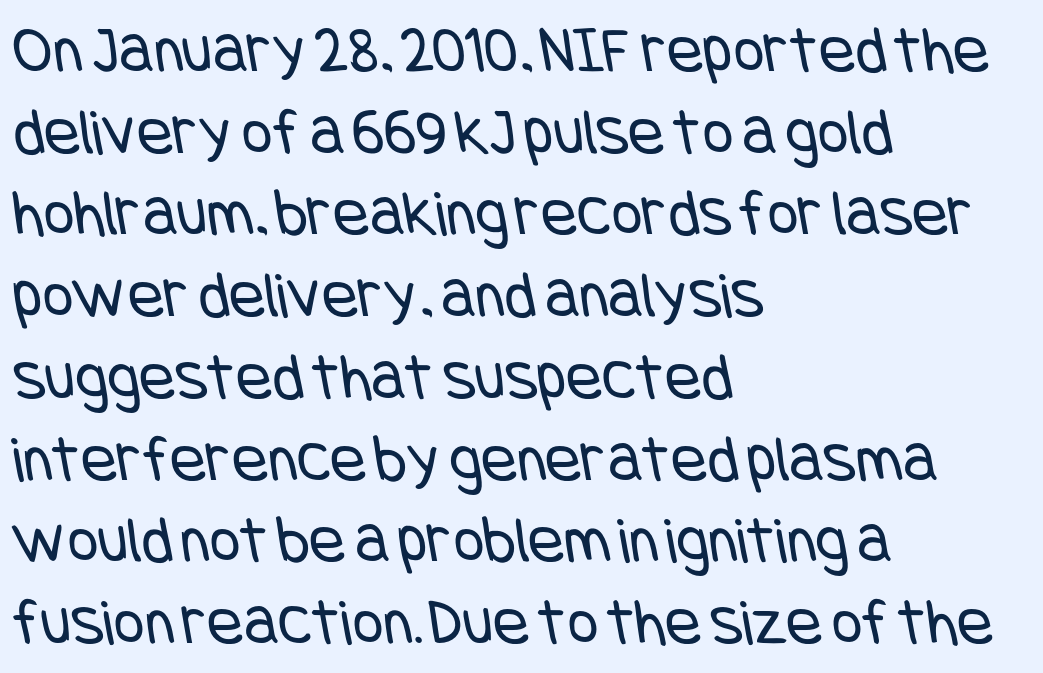
The image shows 67 px regular-weight, condensed sans-serif type; set left-aligned, line spacing 1.22x, normal letter spacing, not underlined; low stroke contrast and a large x-height.
